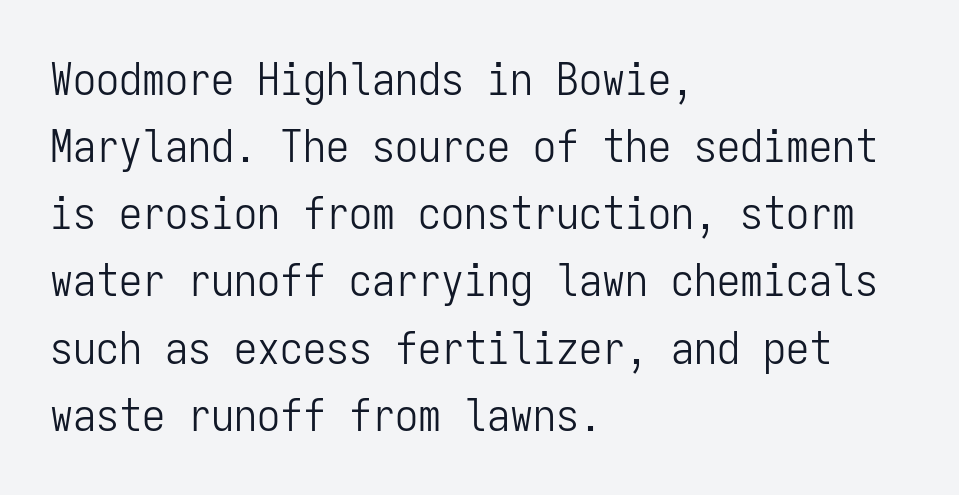
Q: Is the text bold? A: No.
Q: Is the text italic (slanted)? A: No, it is upright.
Q: Is the typeface a serif or a sans-serif typeface? A: Sans-serif.
Q: Is the text underlined? A: No.
Q: How is the paragraph aligned? A: Left-aligned.
Q: Is the spacing between letters normal or unusually wide? A: Normal.
Q: Is the spacing between lines tight, normal or loose? A: Normal.
Q: Width (condensed, normal, or wide)? A: Condensed.
Q: Stroke contrast? A: Low.
Q: x-height? A: Medium.
Q: Monospaced? A: Yes.
